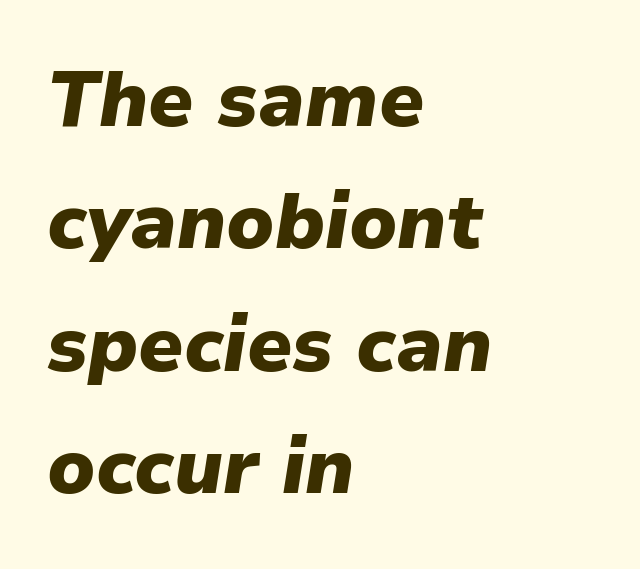
The horizontal fit of the characters is conventional and even. Caption: multi-line text, flush left, ragged right. Bare-footed words on every line. Baseline-to-baseline distance is the conventional proportion of letter height. Note the varied advance widths — an 'i' is clearly narrower than an 'm'.
